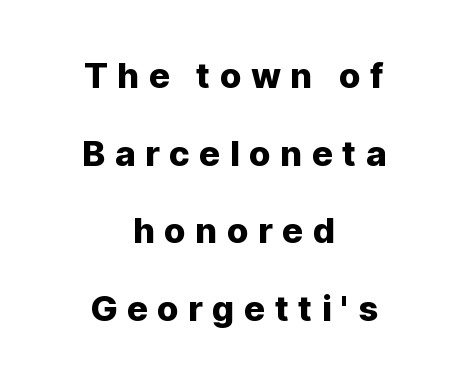
{"serif": "no", "italic": "no", "width": "normal", "stroke_contrast": "low", "x_height": "medium", "monospaced": "no", "underline": "no", "align": "center", "line_spacing": "loose", "line_spacing_ratio": 2.22, "letter_spacing": "wide", "letter_spacing_em": 0.27, "glyph_px": 35}
